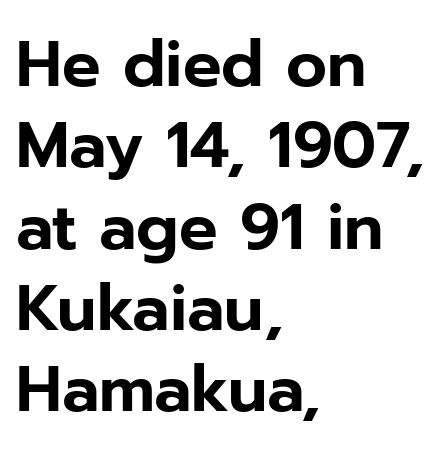
The passage shown has conventional tracking throughout. Unlike italic type, these characters show no tilt at all. In terms of leading, this rendering sits right in the middle. Typographically, this falls in the sans-serif category. The space directly below the letters is spotless.
